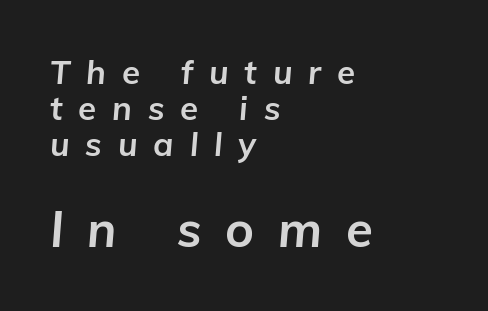
{"italic": "yes", "lean": "right", "slant_degrees": 5, "bold": "yes", "weight": "bold", "width": "normal", "stroke_contrast": "low", "x_height": "medium", "monospaced": "no", "underline": "no", "align": "left", "line_spacing": "tight", "line_spacing_ratio": 1.09, "letter_spacing": "wide", "letter_spacing_em": 0.48, "larger_block": "second", "size_ratio": 1.48, "glyph_px": 49}
